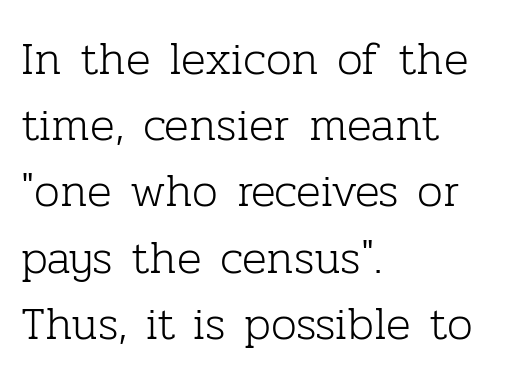
Leading: standard. The typesetter chose a ragged-right arrangement here. The passage shown is not bold in any degree. Each row of text sits above clean, open space. Ordinary non-slanted type is in use.
